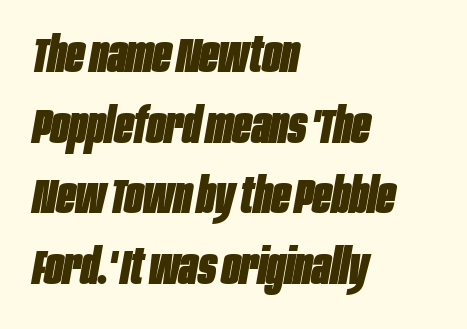
Heavy, bold letterforms. The paragraph shown leans on its left margin. Does the lettering tilt? It does — this is italic. Looks like regular typesetting: each glyph gets only the width it needs. The words here are not underlined.
